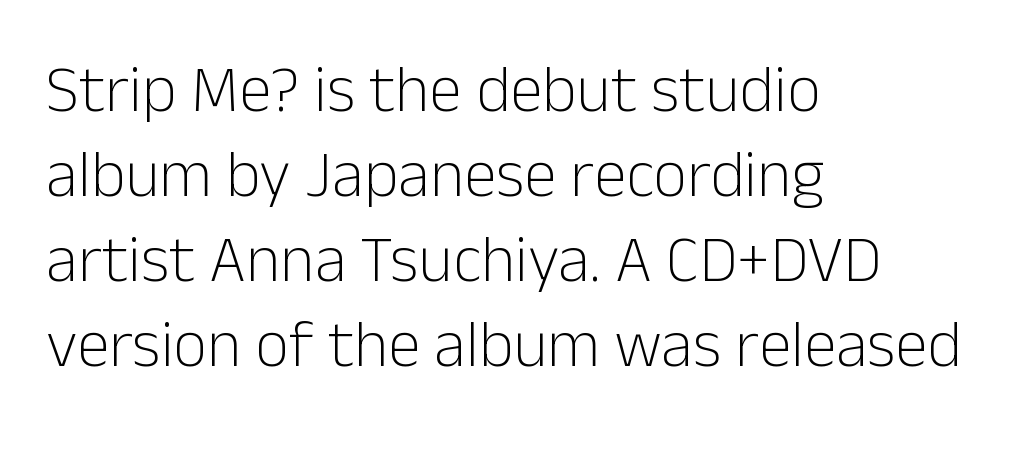
Q: Is the text bold? A: No.
Q: Is the text italic (slanted)? A: No, it is upright.
Q: Is the typeface a serif or a sans-serif typeface? A: Sans-serif.
Q: Is the text underlined? A: No.
Q: How is the paragraph aligned? A: Left-aligned.
Q: Is the spacing between letters normal or unusually wide? A: Normal.
Q: Is the spacing between lines tight, normal or loose? A: Normal.
Q: Width (condensed, normal, or wide)? A: Normal.
Q: Stroke contrast? A: Low.
Q: x-height? A: Medium.
Q: Monospaced? A: No.
